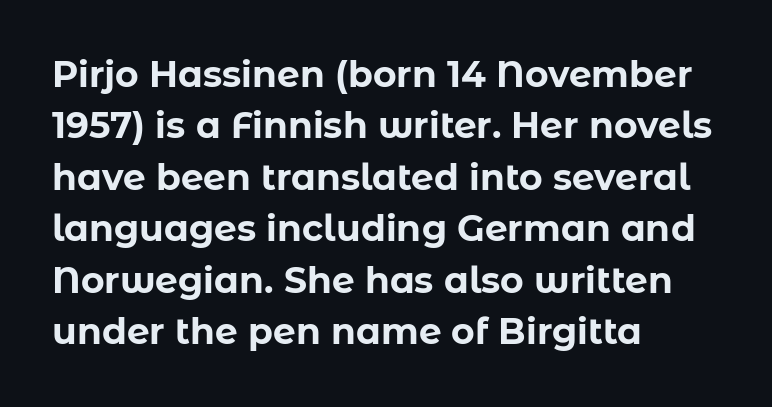
Words appear dense and cohesive because spacing is normal. This sample has the flowing, uneven cadence of proportional lettering. Underline: absent. The text was rendered using a sans face with plain stroke endings. Honestly, the row spacing looks completely unremarkable. Is there any slant? The stems are plumb.
